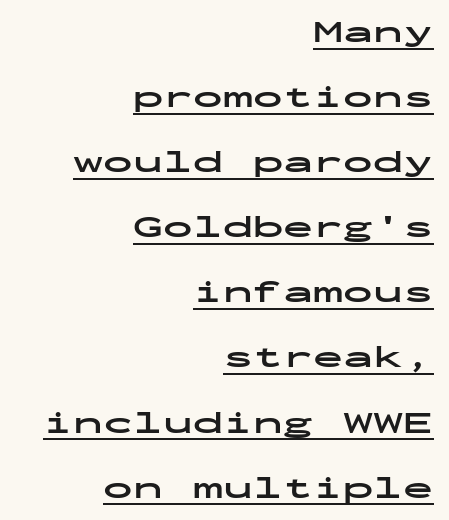
Leading: increased. Ascenders rise straight up at ninety degrees. Stroke thickness is high; the sample reads as a true bold. Every character here occupies the same horizontal width, giving the sample a typewriter-like rhythm.
